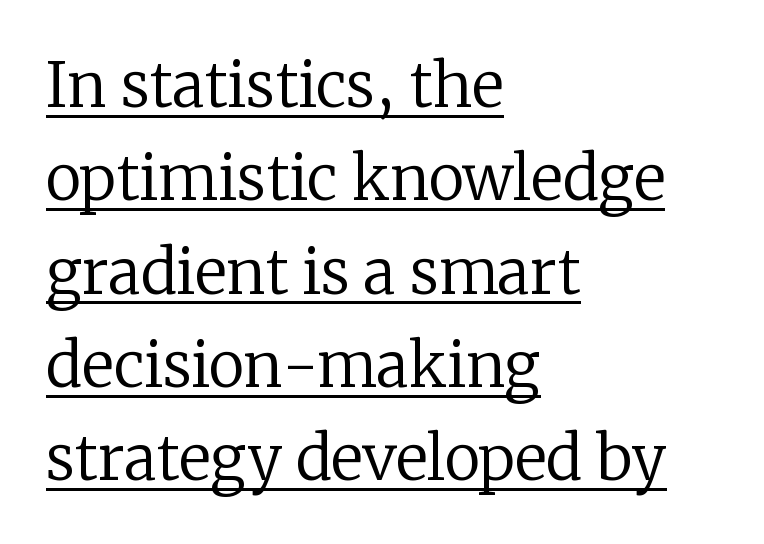
The image shows 61 px regular-weight serif type, upright; set left-aligned, normal line spacing (1.53x), normal letter spacing, underlined; low stroke contrast and a medium x-height.
